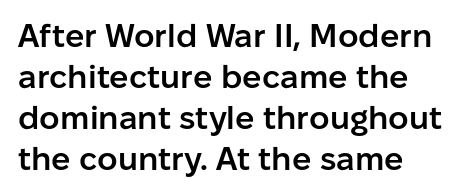
Q: Is the text bold? A: Semi-bold.
Q: Is the text italic (slanted)? A: No, it is upright.
Q: Is the typeface a serif or a sans-serif typeface? A: Sans-serif.
Q: Is the text underlined? A: No.
Q: Is the spacing between letters normal or unusually wide? A: Normal.
Q: Is the spacing between lines tight, normal or loose? A: Normal.
Q: Width (condensed, normal, or wide)? A: Normal.
Q: Stroke contrast? A: Low.
Q: x-height? A: Medium.
Q: Monospaced? A: No.
